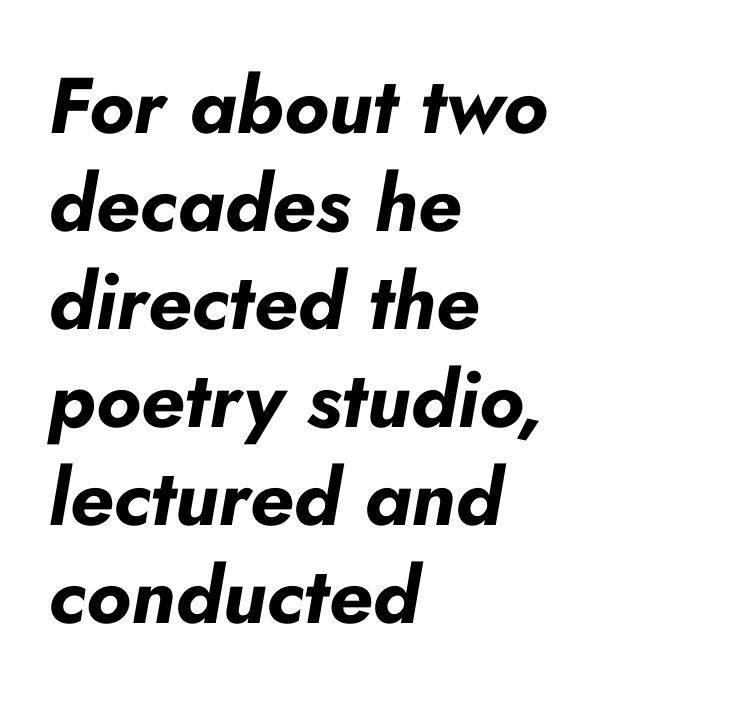
These lines were composed using italics. Glance below the letters and you will spot only blank space. Think of a printed novel: that variable character pitch is what you see here. Standard letterfit; no display-style spreading of the glyphs. The typesetter chose a ragged-right arrangement here. The passage shown is emphatically bold.
